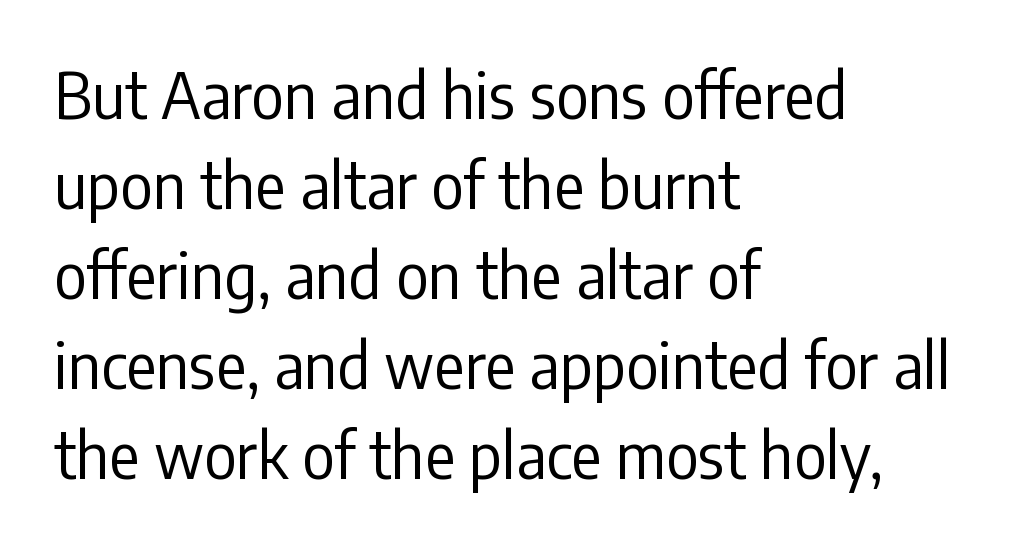
{"serif": "no", "italic": "no", "bold": "no", "weight": "regular", "width": "condensed", "stroke_contrast": "low", "x_height": "medium", "monospaced": "no", "underline": "no", "align": "left", "line_spacing": "normal", "line_spacing_ratio": 1.43, "letter_spacing": "normal", "letter_spacing_em": 0.0, "glyph_px": 63}
